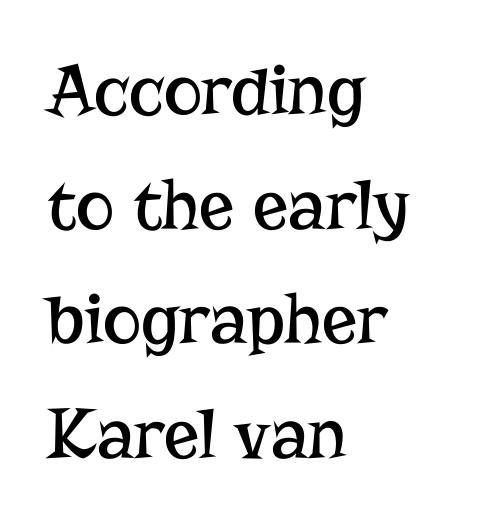
{"serif": "yes", "italic": "no", "bold": "no", "weight": "regular", "width": "normal", "stroke_contrast": "low", "x_height": "medium", "monospaced": "no", "underline": "no", "align": "left", "line_spacing": "normal", "line_spacing_ratio": 1.57, "letter_spacing": "normal", "letter_spacing_em": 0.0, "glyph_px": 73}
